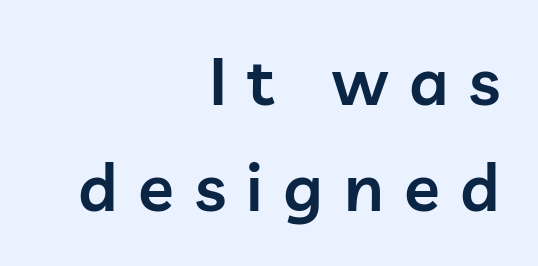
Line ends are locked; line starts wander. Typesetter's note: demi weight, one step under bold. Only glyphs here, with clear space below each row. Honestly, the row spacing looks completely unremarkable.
